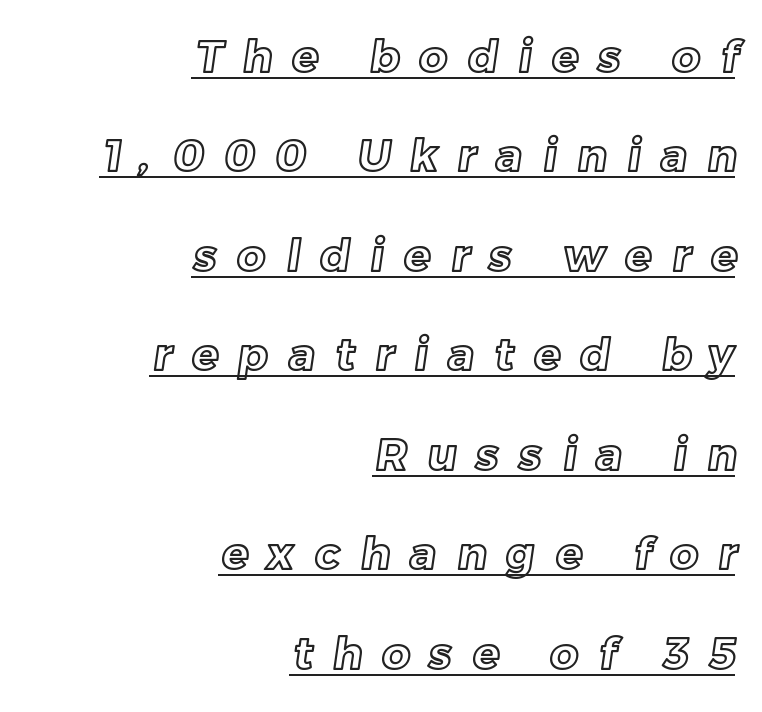
Q: Is the text underlined? A: Yes.
Q: How is the paragraph aligned? A: Right-aligned.
Q: Is the spacing between letters normal or unusually wide? A: Unusually wide.
Q: Is the spacing between lines tight, normal or loose? A: Loose.
Q: Width (condensed, normal, or wide)? A: Normal.
Q: x-height? A: Medium.
Q: Monospaced? A: No.
